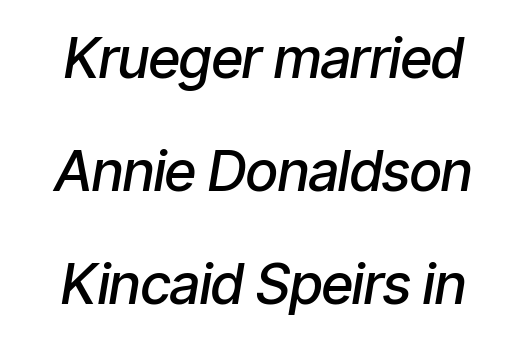
{"italic": "yes", "lean": "right", "slant_degrees": 9, "bold": "semi", "weight": "semibold", "width": "condensed", "stroke_contrast": "low", "x_height": "medium", "monospaced": "no", "underline": "no", "align": "center", "line_spacing": "loose", "line_spacing_ratio": 2.02, "letter_spacing": "normal", "letter_spacing_em": 0.0, "glyph_px": 56}
